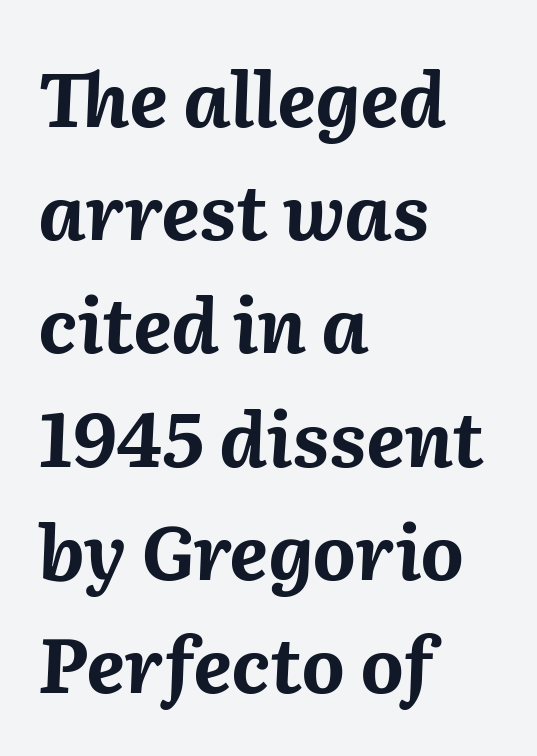
In terms of letterspacing, this is plain default setting. The face used here is proportionally spaced, like ordinary book or web type. Visually the block forms a straight wall on the left and a jagged coastline on the right. When letters slant like this, we call the style italic. A dark, heavy texture on the line: the type is bold.
